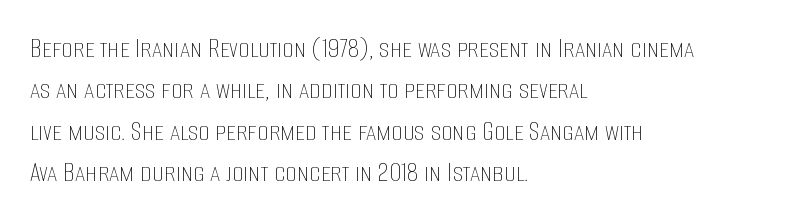
Compared with typical body copy, the letter spacing here is the same. This sample is left-justified, so line endings fall wherever the words run out. No chunkiness to these letters — they're not bold. The vertical gap from one line to the next is medium.
